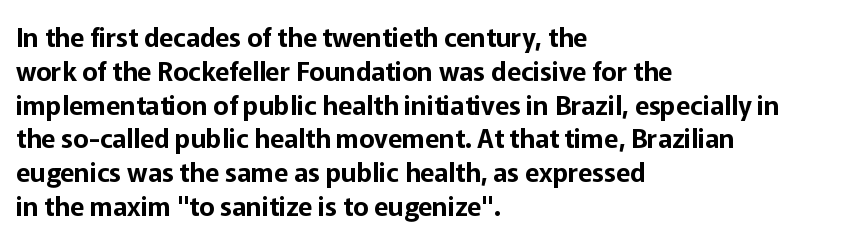
{"italic": "no", "underline": "no", "align": "left", "line_spacing": "normal", "line_spacing_ratio": 1.3, "letter_spacing": "normal", "letter_spacing_em": 0.0, "glyph_px": 26}
